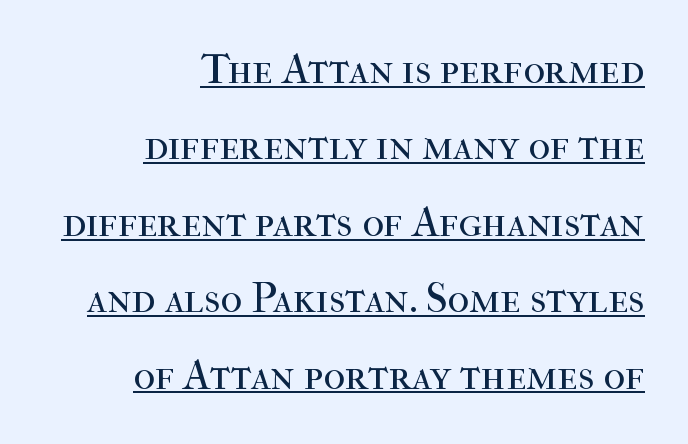
{"serif": "yes", "italic": "no", "bold": "no", "weight": "regular", "width": "normal", "stroke_contrast": "high", "x_height": "medium", "monospaced": "no", "underline": "yes", "align": "right", "line_spacing_ratio": 1.82, "letter_spacing": "normal", "letter_spacing_em": 0.0, "glyph_px": 42}
